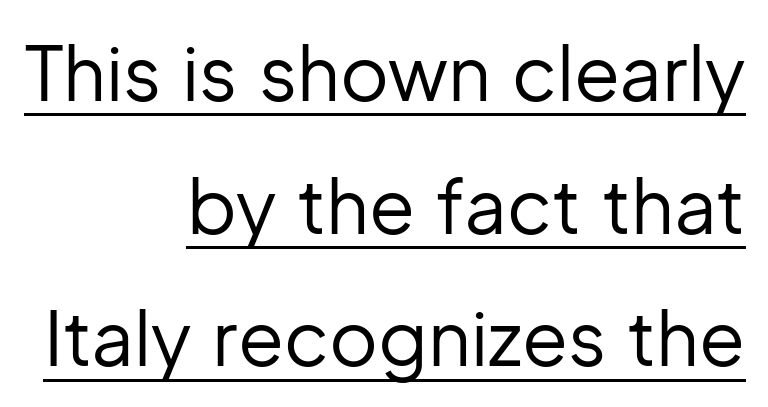
Q: Is the text bold? A: No.
Q: Is the text italic (slanted)? A: No, it is upright.
Q: Is the typeface a serif or a sans-serif typeface? A: Sans-serif.
Q: Is the text underlined? A: Yes.
Q: How is the paragraph aligned? A: Right-aligned.
Q: Is the spacing between letters normal or unusually wide? A: Normal.
Q: Width (condensed, normal, or wide)? A: Normal.
Q: Stroke contrast? A: Low.
Q: x-height? A: Medium.
Q: Monospaced? A: No.
